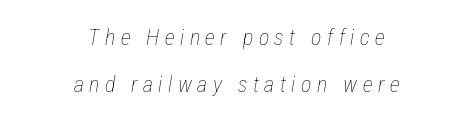
{"italic": "yes", "lean": "right", "slant_degrees": 12, "bold": "no", "underline": "no", "align": "center", "line_spacing": "loose", "line_spacing_ratio": 2.14, "letter_spacing": "wide", "letter_spacing_em": 0.25, "glyph_px": 22}
